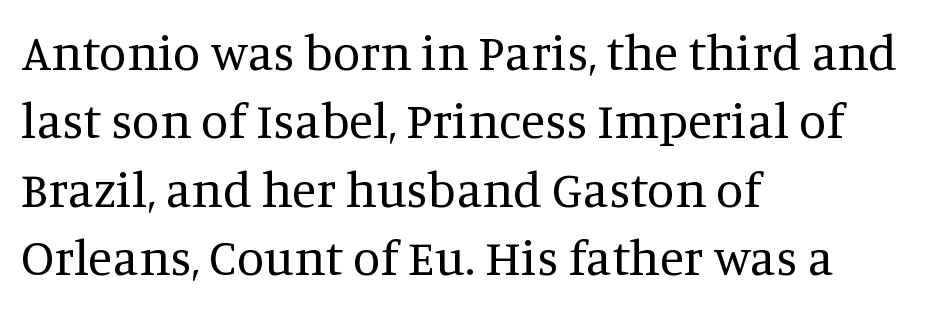
Q: Is the text bold? A: No.
Q: Is the text italic (slanted)? A: No, it is upright.
Q: Is the typeface a serif or a sans-serif typeface? A: Serif.
Q: Is the text underlined? A: No.
Q: How is the paragraph aligned? A: Left-aligned.
Q: Is the spacing between letters normal or unusually wide? A: Normal.
Q: Is the spacing between lines tight, normal or loose? A: Normal.
Q: Width (condensed, normal, or wide)? A: Normal.
Q: Stroke contrast? A: Medium.
Q: x-height? A: Large.
Q: Monospaced? A: No.
